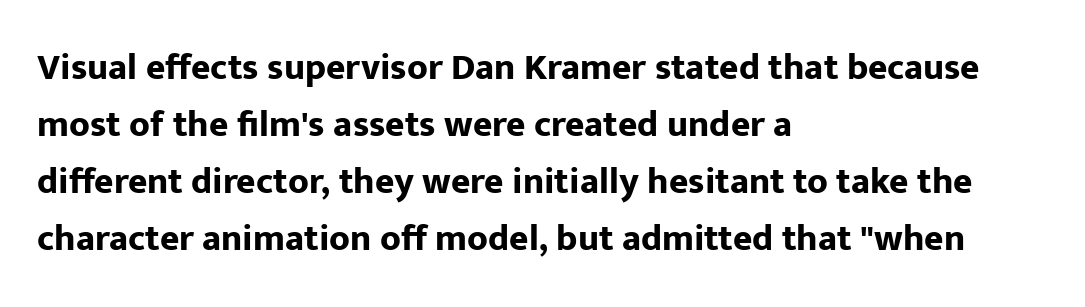
Nothing sits at the stroke ends, so this counts as sans-serif. This rendering leaves character spacing at its baseline value. The compositor pushed each line to the left boundary. These lines are rendered in a variable-pitch font. Students, this is bold: see how much ink each stroke carries.
